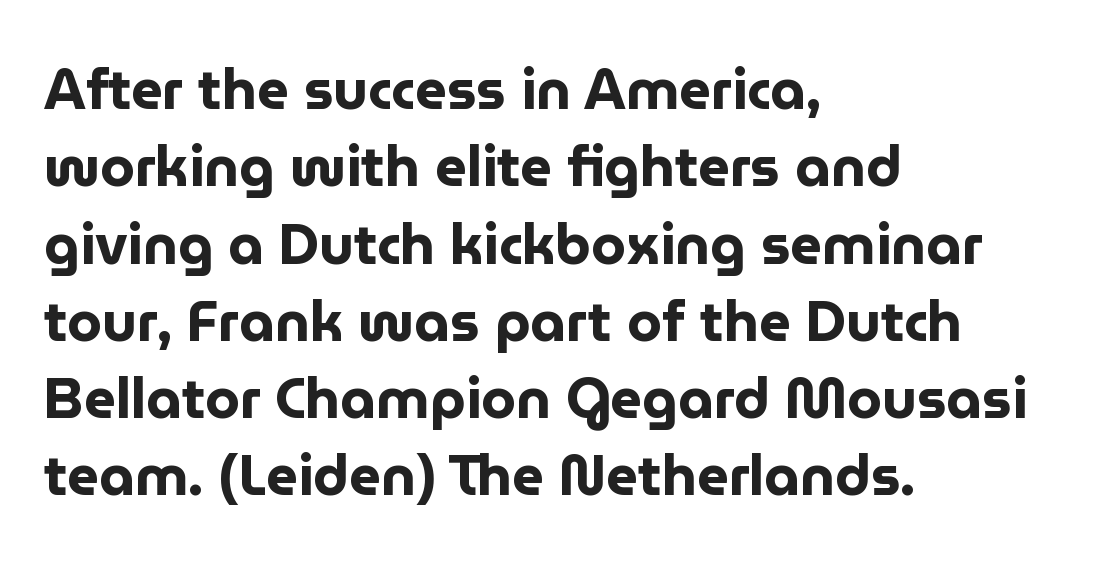
The image shows 56 px bold sans-serif type, upright; set left-aligned, normal line spacing (1.38x), normal letter spacing, not underlined; low stroke contrast and a medium x-height.
